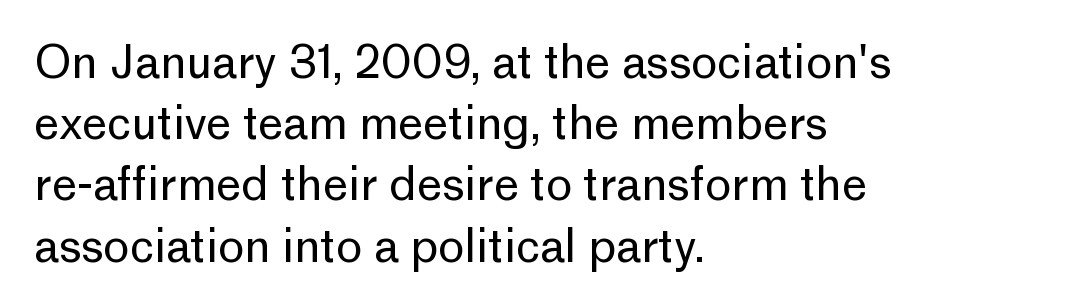
The image shows 45 px regular-weight sans-serif type, upright; set left-aligned, normal line spacing (1.36x), normal letter spacing, not underlined; low stroke contrast and a medium x-height.
